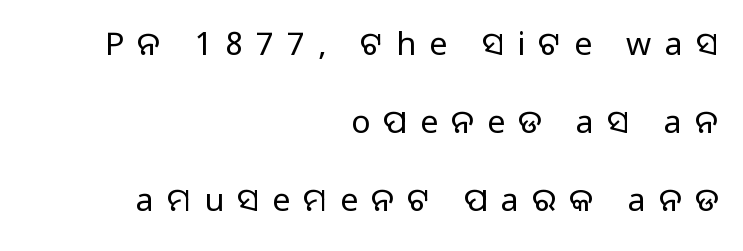
{"serif": "no", "italic": "no", "bold": "no", "weight": "regular", "width": "normal", "stroke_contrast": "low", "x_height": "large", "monospaced": "no", "underline": "no", "align": "right", "line_spacing": "loose", "line_spacing_ratio": 2.44, "letter_spacing": "wide", "letter_spacing_em": 0.41, "glyph_px": 32}
